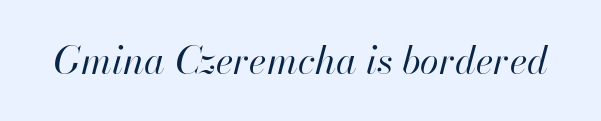
The image shows 38 px regular-weight type, italic (leaning right); set normal letter spacing, not underlined; high stroke contrast and a small x-height.
